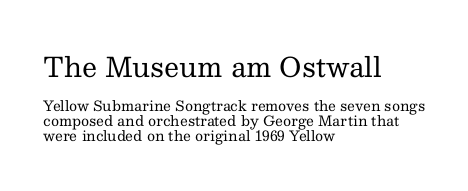
{"italic": "no", "bold": "no", "underline": "no", "align": "left", "line_spacing": "tight", "line_spacing_ratio": 1.07, "letter_spacing": "normal", "letter_spacing_em": 0.0, "larger_block": "first", "size_ratio": 1.93, "glyph_px": 27}
